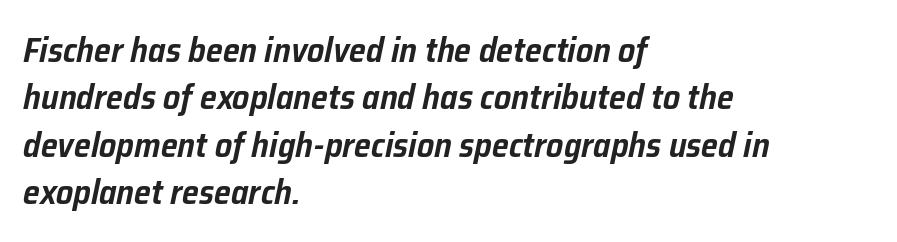
{"italic": "yes", "lean": "right", "slant_degrees": 12, "width": "normal", "stroke_contrast": "low", "x_height": "medium", "monospaced": "no", "underline": "no", "align": "left", "line_spacing": "normal", "line_spacing_ratio": 1.39, "letter_spacing": "normal", "letter_spacing_em": 0.0, "glyph_px": 34}
